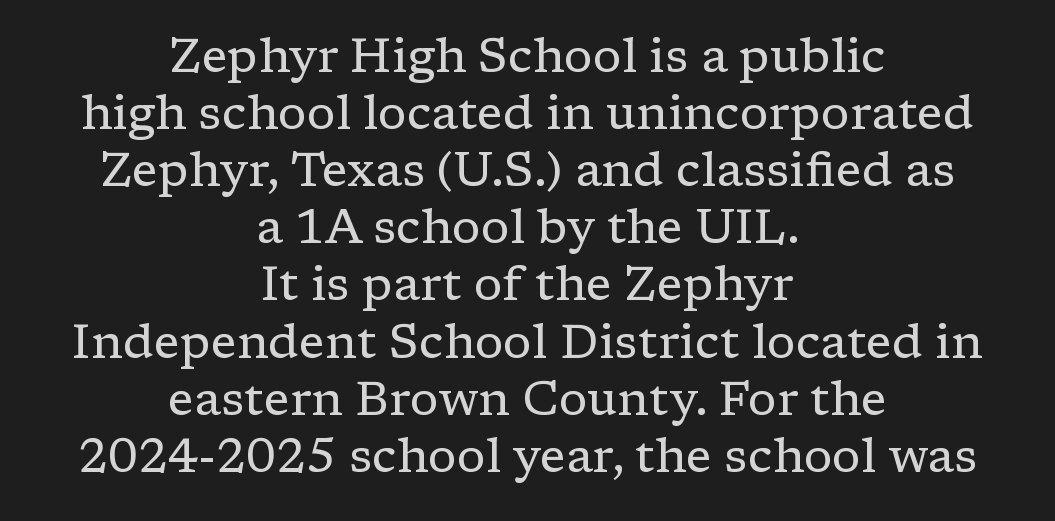
The image shows 48 px regular-weight serif type, upright; set centered, line spacing 1.19x, normal letter spacing, not underlined; low stroke contrast and a medium x-height.
